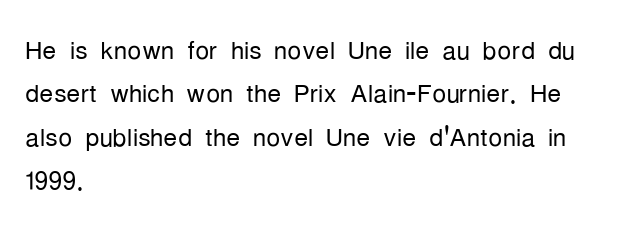
The image shows 35 px light, condensed sans-serif type, upright; set left-aligned, line spacing 1.24x, normal letter spacing, not underlined; low stroke contrast and a medium x-height.
